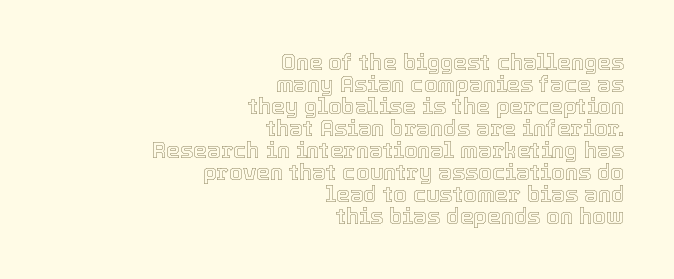
{"italic": "no", "underline": "no", "align": "right", "line_spacing": "tight", "line_spacing_ratio": 1.0, "letter_spacing": "normal", "letter_spacing_em": 0.0, "glyph_px": 22}
